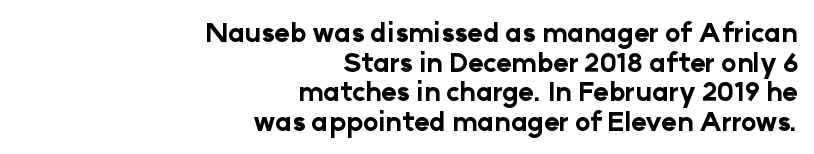
Upright lettering throughout. Does the weight exceed regular? Yes, all the way to bold. Typeset ragged left — the right edge is the straight one. Honestly, the letter spacing is just normal — you wouldn't notice it. The specimen omits any rule beneath the text block's lines.
